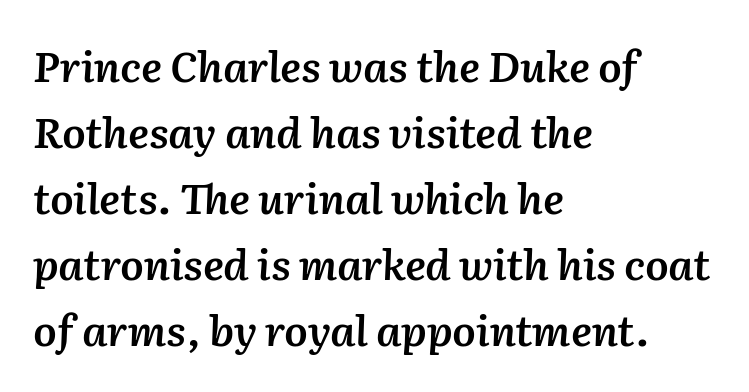
Q: Is the text bold? A: Semi-bold.
Q: Is the text italic (slanted)? A: Yes, it leans right by about 2 degrees.
Q: Is the text underlined? A: No.
Q: How is the paragraph aligned? A: Left-aligned.
Q: Is the spacing between letters normal or unusually wide? A: Normal.
Q: Is the spacing between lines tight, normal or loose? A: Normal.
Q: Width (condensed, normal, or wide)? A: Normal.
Q: Stroke contrast? A: Medium.
Q: x-height? A: Medium.
Q: Monospaced? A: No.
